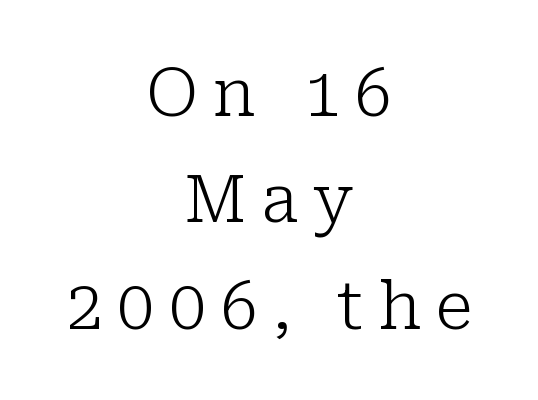
Q: Is the text bold? A: No.
Q: Is the text italic (slanted)? A: No, it is upright.
Q: Is the typeface a serif or a sans-serif typeface? A: Serif.
Q: Is the text underlined? A: No.
Q: How is the paragraph aligned? A: Centered.
Q: Is the spacing between letters normal or unusually wide? A: Unusually wide.
Q: Is the spacing between lines tight, normal or loose? A: Normal.
Q: Width (condensed, normal, or wide)? A: Normal.
Q: Stroke contrast? A: Low.
Q: x-height? A: Medium.
Q: Monospaced? A: No.
